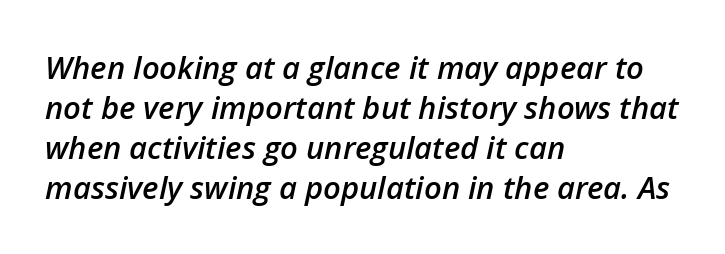
{"italic": "yes", "lean": "right", "slant_degrees": 12, "bold": "semi", "weight": "semibold", "width": "normal", "stroke_contrast": "low", "x_height": "medium", "monospaced": "no", "underline": "no", "align": "left", "line_spacing": "normal", "line_spacing_ratio": 1.29, "letter_spacing": "normal", "letter_spacing_em": 0.0, "glyph_px": 31}
